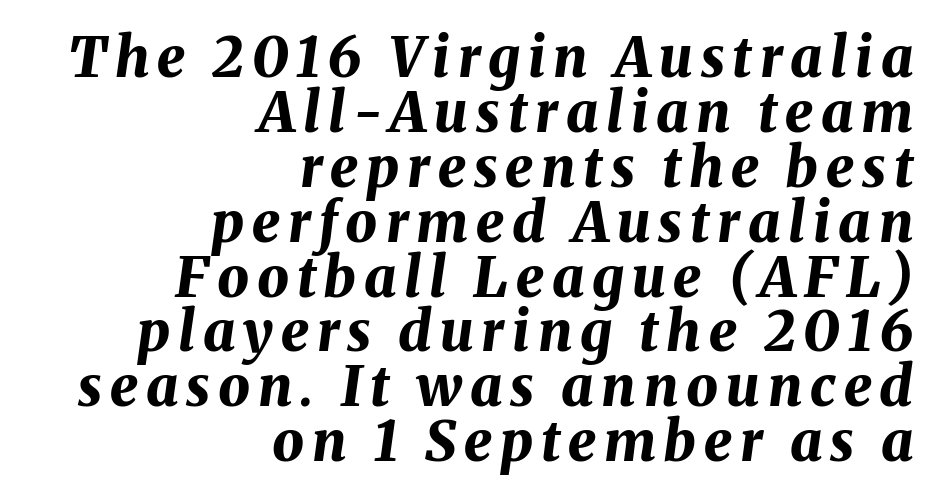
The image shows 56 px bold type, italic (leaning right); set right-aligned, tight line spacing (0.98x), not underlined; medium stroke contrast and a medium x-height.
